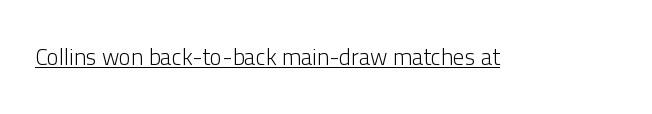
The image shows 23 px text type, upright; set normal letter spacing, underlined.
